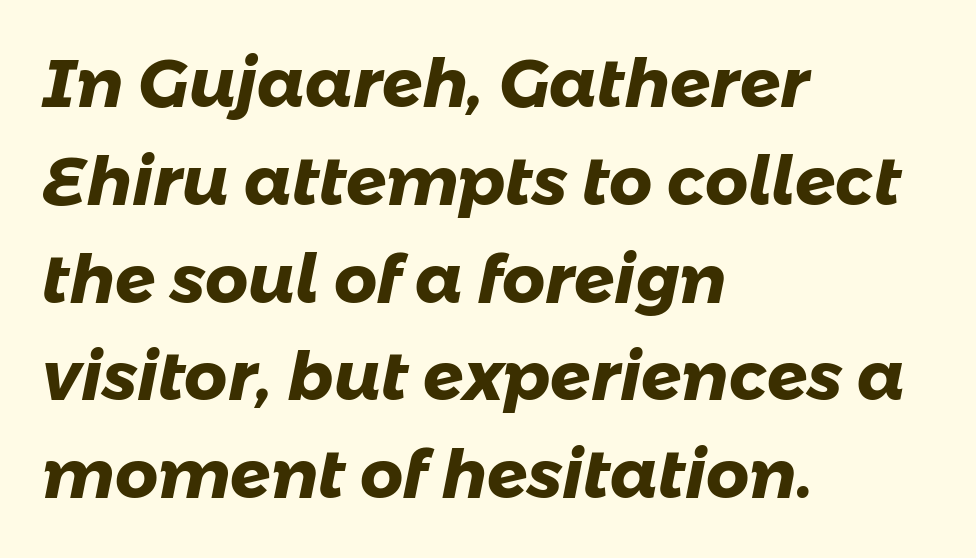
Stroke thickness is high; the sample reads as a true bold. Nothing unusual about the tracking: characters are spaced as the font intends. Classification — sans serif. Each new line begins a customary step beneath the previous one. Compared with a centered layout, this one pins lines to the left instead. Is this a fixed-width face? No — the glyphs have proportional, varying widths.
